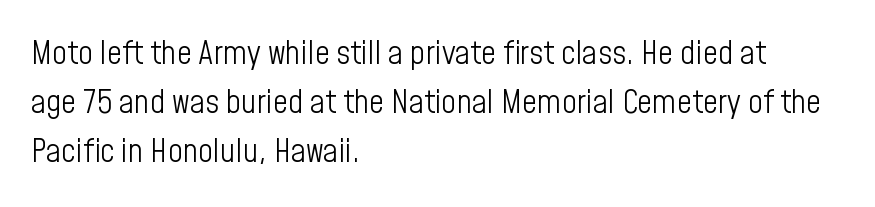
The image shows 33 px light, condensed sans-serif type, upright; set left-aligned, normal line spacing (1.48x), normal letter spacing, not underlined; low stroke contrast and a medium x-height.
